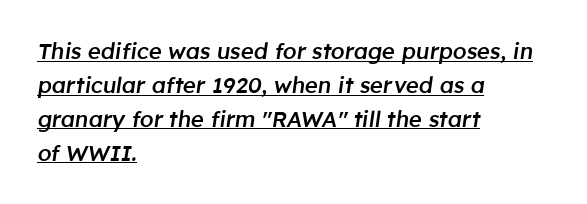
The image shows 22 px text type, italic (leaning right); set left-aligned, normal line spacing (1.54x), normal letter spacing, underlined.
